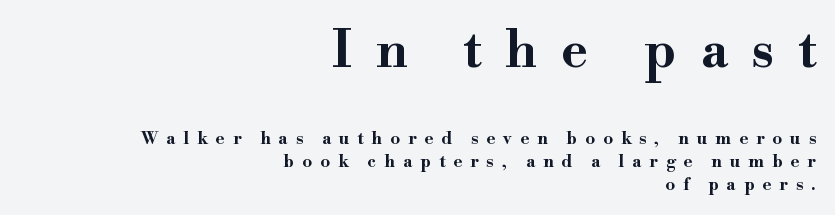
Q: Is the text bold? A: Yes.
Q: Is the text italic (slanted)? A: No, it is upright.
Q: Is the typeface a serif or a sans-serif typeface? A: Serif.
Q: Is the text underlined? A: No.
Q: How is the paragraph aligned? A: Right-aligned.
Q: Is the spacing between letters normal or unusually wide? A: Unusually wide.
Q: Is the spacing between lines tight, normal or loose? A: Normal.
Q: Which block of text is set in a larger size, the first (top) or the second (bottom)? A: The first (top) one.
Q: Width (condensed, normal, or wide)? A: Wide.
Q: Stroke contrast? A: High.
Q: x-height? A: Small.
Q: Monospaced? A: No.
